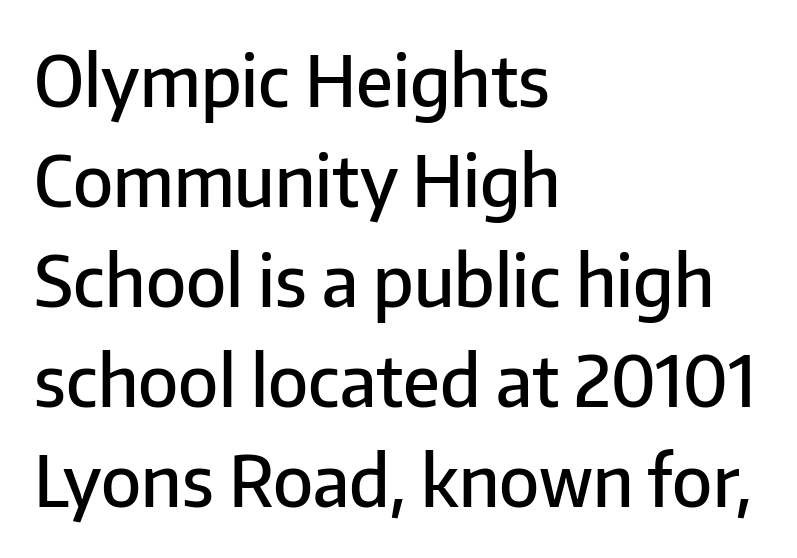
The image shows 70 px semibold sans-serif type, upright; set left-aligned, normal line spacing (1.43x), normal letter spacing, not underlined; low stroke contrast and a medium x-height.
